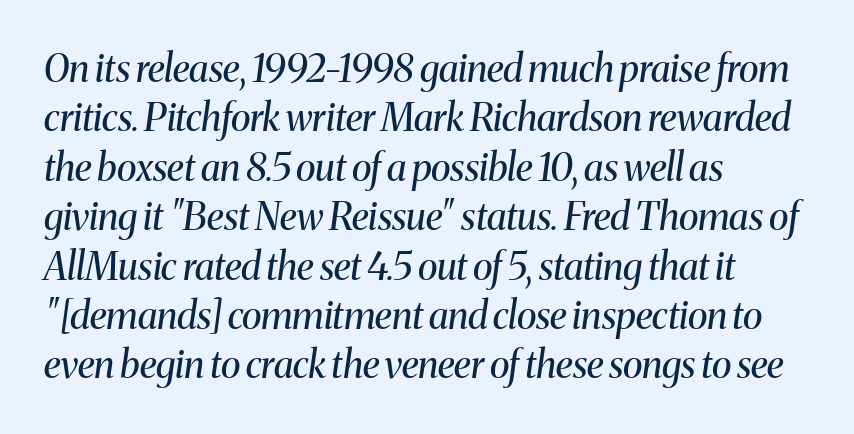
Stems here are at most as thick as an everyday book face. Compared with typical body copy, the letter spacing here is the same. Each new line begins a customary step beneath the previous one. Check the space under the baseline: it is left empty.
